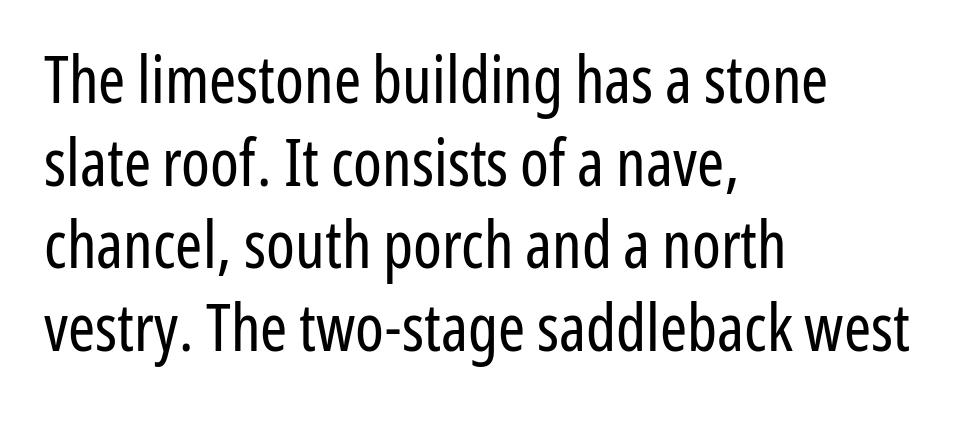
The image shows 65 px regular-weight, condensed sans-serif type, upright; set left-aligned, normal line spacing (1.27x), normal letter spacing, not underlined; low stroke contrast and a medium x-height.
